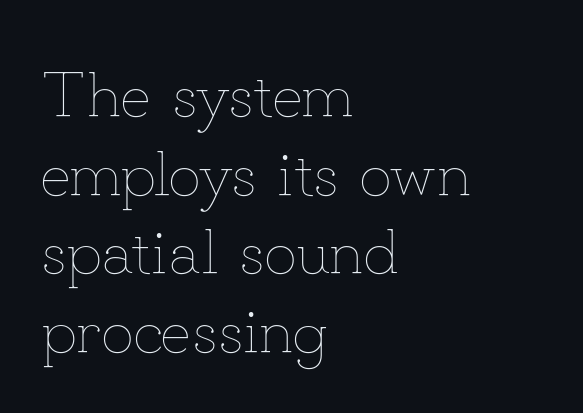
Q: Is the text bold? A: No.
Q: Is the text italic (slanted)? A: No, it is upright.
Q: Is the text underlined? A: No.
Q: How is the paragraph aligned? A: Left-aligned.
Q: Is the spacing between letters normal or unusually wide? A: Normal.
Q: Width (condensed, normal, or wide)? A: Normal.
Q: Stroke contrast? A: Low.
Q: x-height? A: Small.
Q: Monospaced? A: No.
